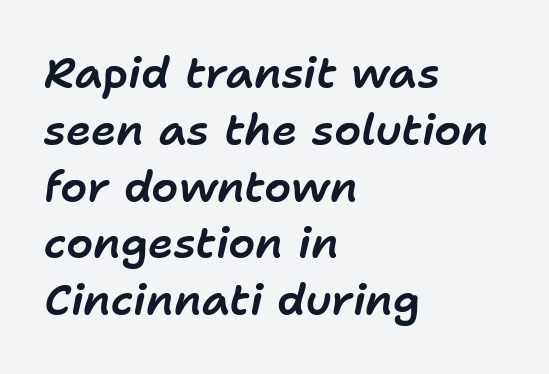
Q: Is the text italic (slanted)? A: Yes, it leans right by about 11 degrees.
Q: Is the text underlined? A: No.
Q: How is the paragraph aligned? A: Left-aligned.
Q: Is the spacing between letters normal or unusually wide? A: Normal.
Q: Is the spacing between lines tight, normal or loose? A: Normal.
Q: Width (condensed, normal, or wide)? A: Normal.
Q: Stroke contrast? A: Low.
Q: x-height? A: Medium.
Q: Monospaced? A: No.
